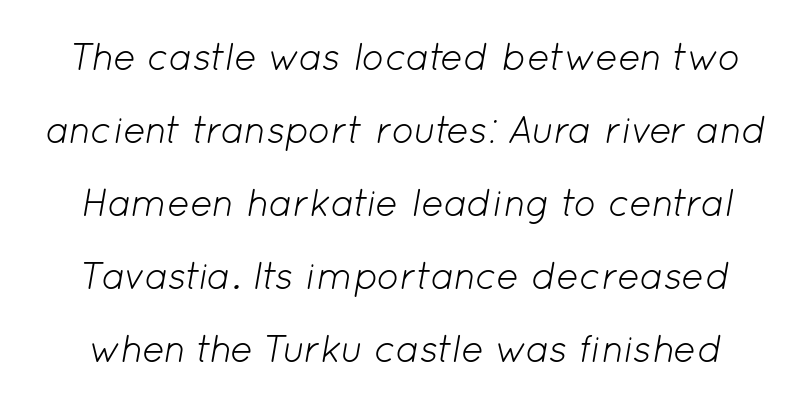
Q: Is the text bold? A: No.
Q: Is the text italic (slanted)? A: Yes, it leans right by about 12 degrees.
Q: Is the text underlined? A: No.
Q: Is the spacing between letters normal or unusually wide? A: Normal.
Q: Is the spacing between lines tight, normal or loose? A: Loose.
Q: Width (condensed, normal, or wide)? A: Normal.
Q: Stroke contrast? A: Low.
Q: x-height? A: Medium.
Q: Monospaced? A: No.
